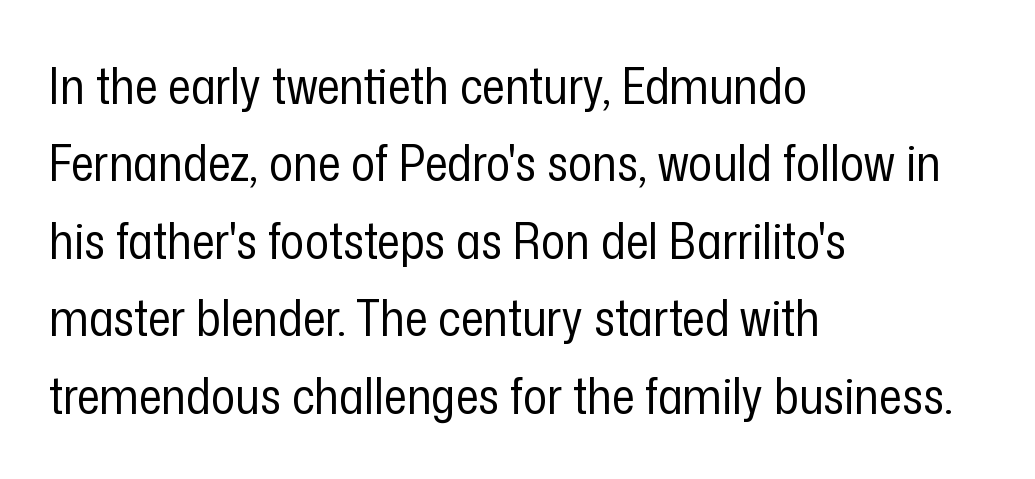
Q: Is the text bold? A: No.
Q: Is the text italic (slanted)? A: No, it is upright.
Q: Is the typeface a serif or a sans-serif typeface? A: Sans-serif.
Q: Is the text underlined? A: No.
Q: How is the paragraph aligned? A: Left-aligned.
Q: Is the spacing between letters normal or unusually wide? A: Normal.
Q: Is the spacing between lines tight, normal or loose? A: Normal.
Q: Width (condensed, normal, or wide)? A: Condensed.
Q: Stroke contrast? A: Low.
Q: x-height? A: Medium.
Q: Monospaced? A: No.
